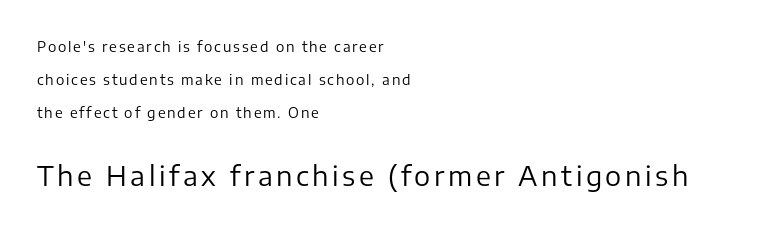
The image shows 27 px text type, upright; set left-aligned, loose line spacing (2.37x), not underlined; the second (bottom) block is 1.93x larger.
